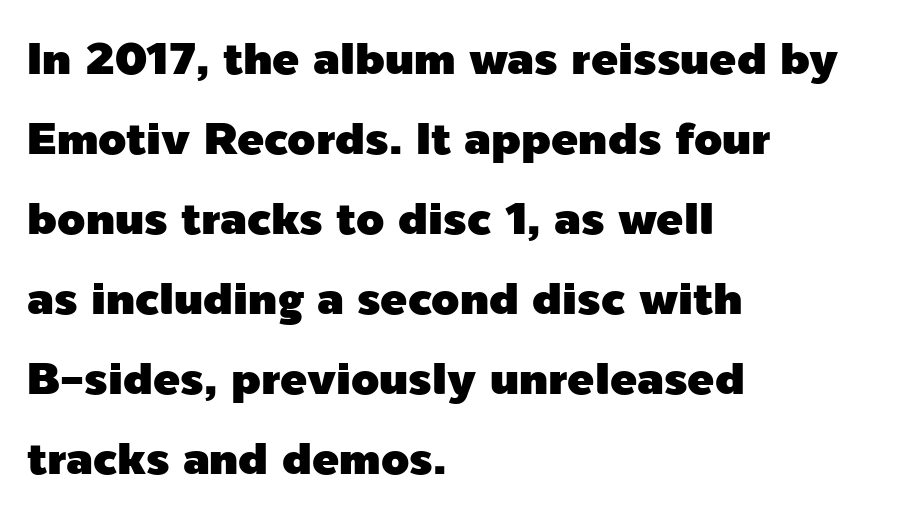
Q: Is the text italic (slanted)? A: No, it is upright.
Q: Is the typeface a serif or a sans-serif typeface? A: Sans-serif.
Q: Is the text underlined? A: No.
Q: How is the paragraph aligned? A: Left-aligned.
Q: Is the spacing between letters normal or unusually wide? A: Normal.
Q: Width (condensed, normal, or wide)? A: Normal.
Q: x-height? A: Medium.
Q: Monospaced? A: No.
